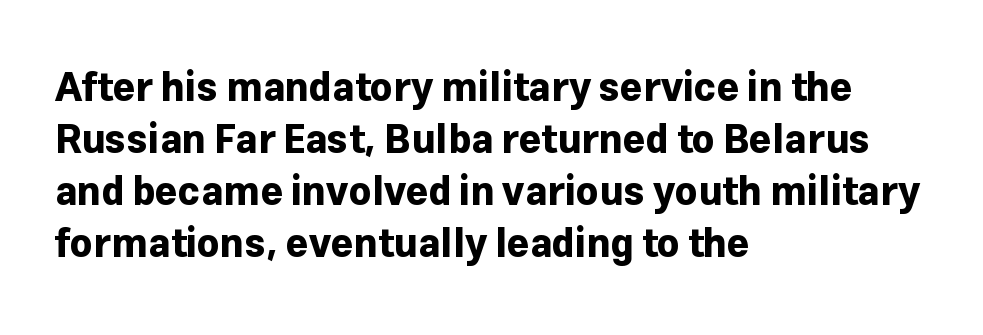
Q: Is the text bold? A: Yes.
Q: Is the text italic (slanted)? A: No, it is upright.
Q: Is the typeface a serif or a sans-serif typeface? A: Sans-serif.
Q: Is the text underlined? A: No.
Q: How is the paragraph aligned? A: Left-aligned.
Q: Is the spacing between letters normal or unusually wide? A: Normal.
Q: Is the spacing between lines tight, normal or loose? A: Normal.
Q: Width (condensed, normal, or wide)? A: Normal.
Q: Stroke contrast? A: Low.
Q: x-height? A: Medium.
Q: Monospaced? A: No.
